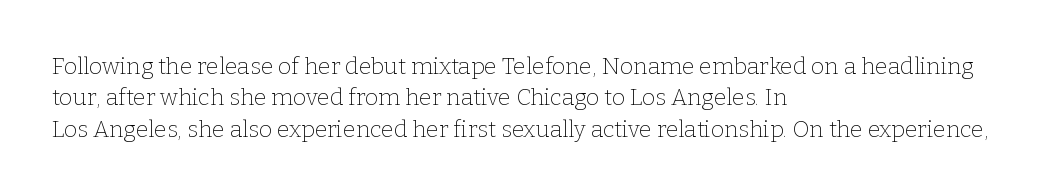
One glance says typical: line gaps are just what's usual. What stands out about the letter spacing? Nothing — it is the standard amount. This reads as an unemphasized weight, regular at the heaviest. The text block is weighted toward the left margin, trailing off unevenly rightward. Descender tails drop into unmarked territory. The specimen reads as upright at a glance.
